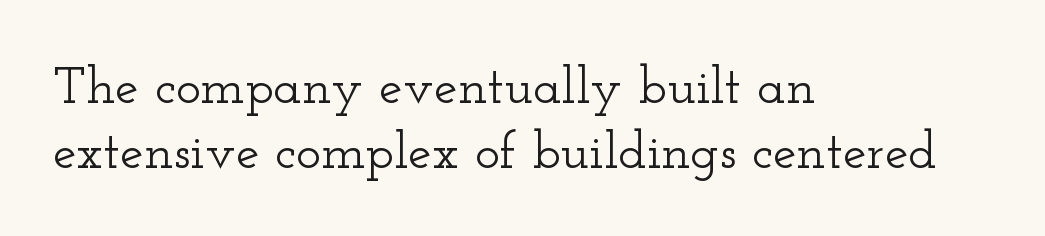
{"serif": "yes", "italic": "no", "width": "wide", "stroke_contrast": "low", "x_height": "small", "monospaced": "no", "underline": "no", "align": "left", "line_spacing_ratio": 1.23, "letter_spacing": "normal", "letter_spacing_em": 0.0, "glyph_px": 53}
